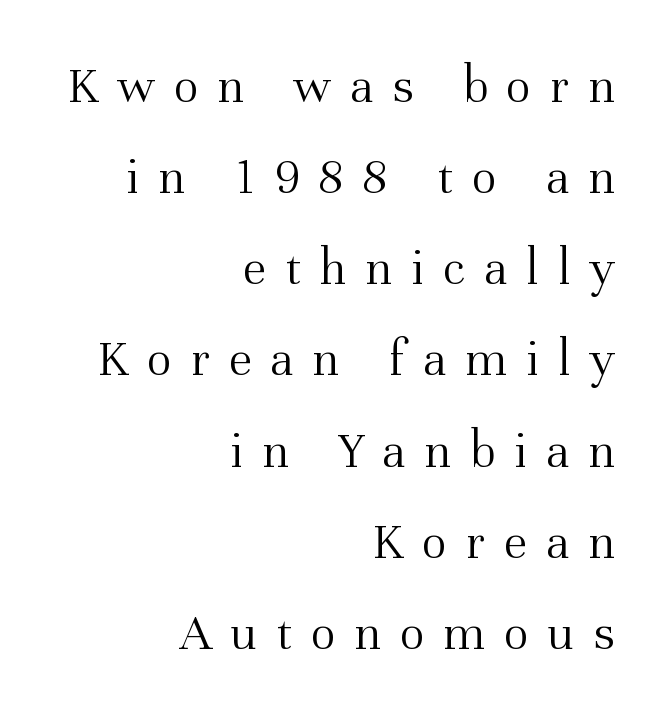
Q: Is the text bold? A: No.
Q: Is the text italic (slanted)? A: No, it is upright.
Q: Is the typeface a serif or a sans-serif typeface? A: Serif.
Q: Is the text underlined? A: No.
Q: How is the paragraph aligned? A: Right-aligned.
Q: Is the spacing between letters normal or unusually wide? A: Unusually wide.
Q: Width (condensed, normal, or wide)? A: Normal.
Q: Stroke contrast? A: Medium.
Q: x-height? A: Medium.
Q: Monospaced? A: No.
